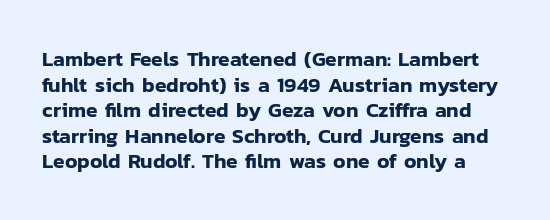
{"italic": "no", "underline": "no", "line_spacing_ratio": 1.22, "letter_spacing": "normal", "letter_spacing_em": 0.0, "glyph_px": 21}
